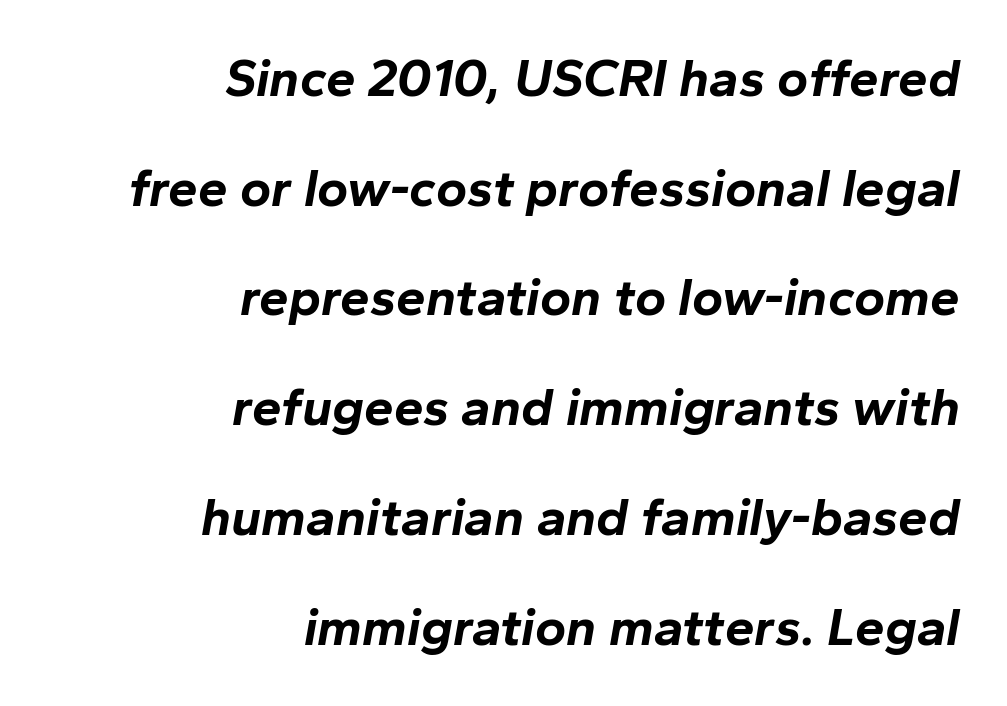
The image shows 53 px bold type, italic (leaning right); set right-aligned, loose line spacing (2.07x), normal letter spacing, not underlined; low stroke contrast and a medium x-height.
